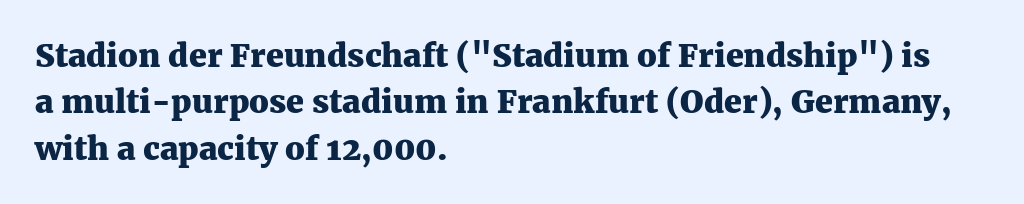
{"serif": "yes", "italic": "no", "bold": "yes", "weight": "heavy", "width": "normal", "stroke_contrast": "medium", "x_height": "medium", "monospaced": "no", "underline": "no", "align": "left", "line_spacing": "normal", "line_spacing_ratio": 1.45, "letter_spacing": "normal", "letter_spacing_em": 0.0, "glyph_px": 32}
